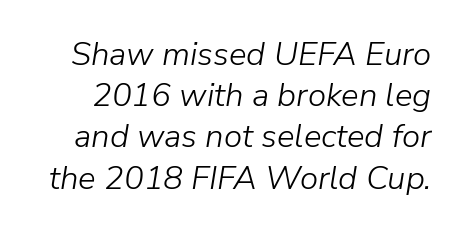
Tracking value appears to be zero — textbook default spacing. Is the type heavy? It reads as light-to-regular instead. This sample has the flowing, uneven cadence of proportional lettering. Line spacing here is normal.
